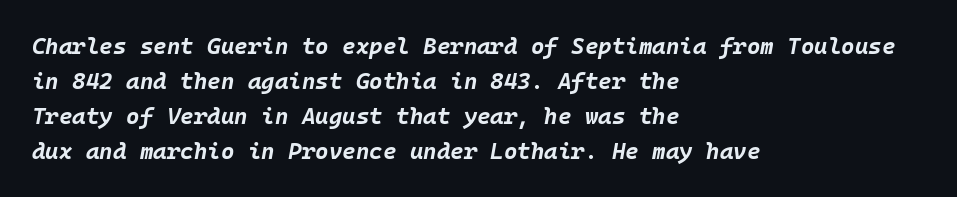
The image shows 23 px bold type, italic (leaning right); set left-aligned, normal line spacing (1.52x), normal letter spacing, not underlined.
